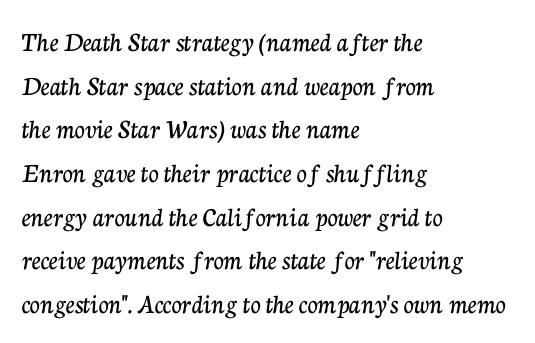
{"serif": "yes", "width": "normal", "stroke_contrast": "low", "x_height": "medium", "monospaced": "no", "underline": "no", "align": "left", "line_spacing": "normal", "line_spacing_ratio": 1.56, "letter_spacing": "normal", "letter_spacing_em": 0.0, "glyph_px": 28}
